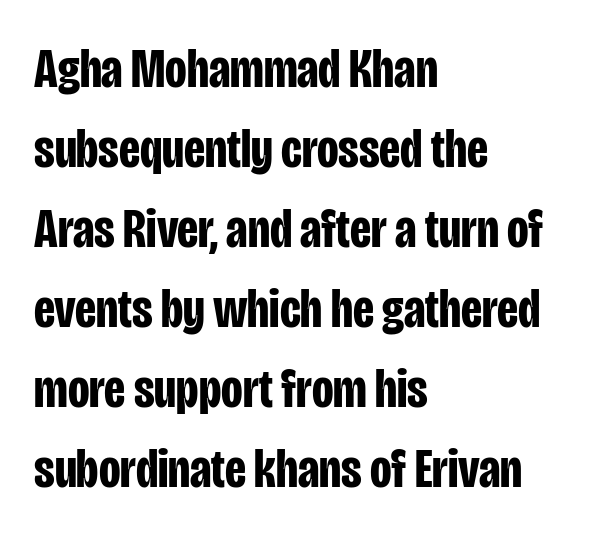
Unmarked baselines from the first word to the last. Varying glyph widths throughout — classic text-font behaviour. The font family rendered here belongs to the sans-serif group. A student would call this left alignment; a typographer would say flush left, rag right. The letters stand upright; this is a roman face.
